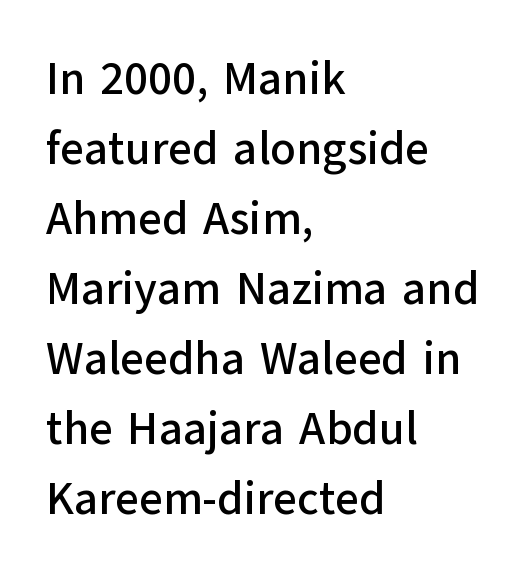
The image shows 46 px sans-serif type, upright; set left-aligned, normal line spacing (1.52x), normal letter spacing, not underlined; low stroke contrast and a medium x-height.
